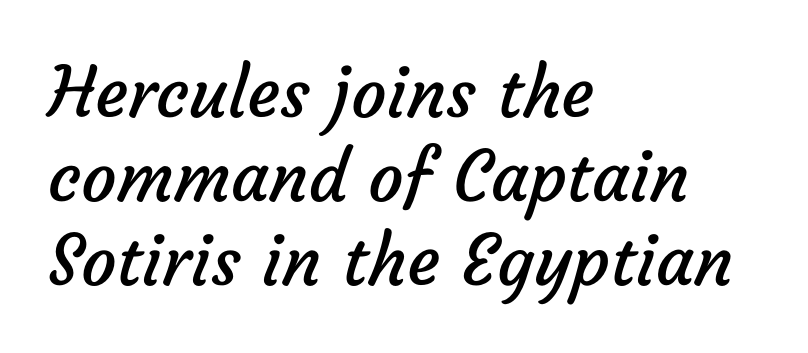
Q: Is the text bold? A: No.
Q: Is the typeface a serif or a sans-serif typeface? A: Sans-serif.
Q: Is the text underlined? A: No.
Q: How is the paragraph aligned? A: Left-aligned.
Q: Is the spacing between letters normal or unusually wide? A: Normal.
Q: Width (condensed, normal, or wide)? A: Normal.
Q: Stroke contrast? A: Low.
Q: x-height? A: Medium.
Q: Monospaced? A: No.
